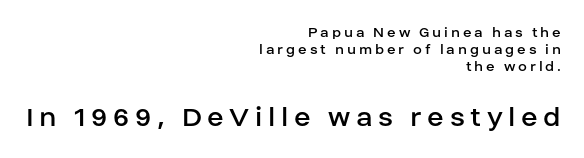
Q: Is the text bold? A: No.
Q: Is the text italic (slanted)? A: No, it is upright.
Q: Is the typeface a serif or a sans-serif typeface? A: Sans-serif.
Q: Is the text underlined? A: No.
Q: How is the paragraph aligned? A: Right-aligned.
Q: Is the spacing between lines tight, normal or loose? A: Tight.
Q: Which block of text is set in a larger size, the first (top) or the second (bottom)? A: The second (bottom) one.
Q: Width (condensed, normal, or wide)? A: Normal.
Q: Stroke contrast? A: Low.
Q: x-height? A: Large.
Q: Monospaced? A: No.
